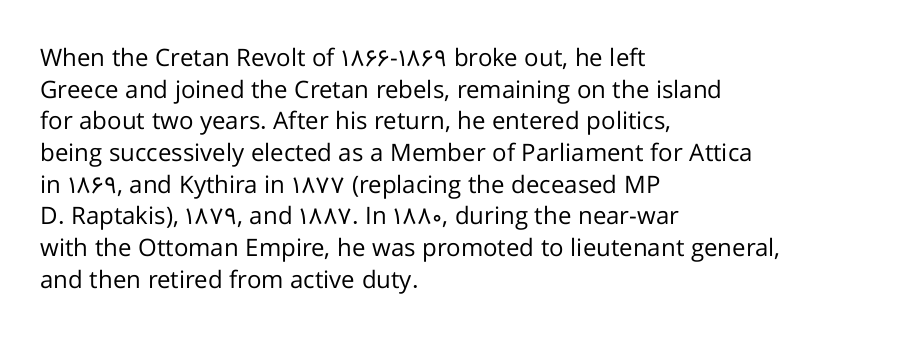
The image shows 24 px text type, upright; set left-aligned, normal line spacing (1.32x), normal letter spacing, not underlined.
